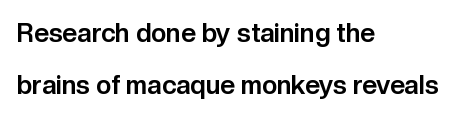
The image shows 26 px bold type, upright; set left-aligned, loose line spacing (1.99x), normal letter spacing, not underlined.
